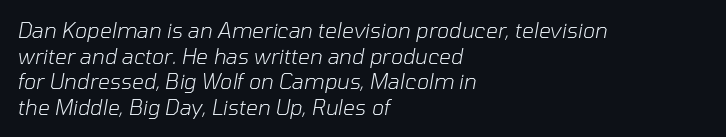
Emphasis-style slanted type is in use. How are the letters spaced? Ordinarily, with no added tracking. One-word summary of the alignment: left. The weight tops out at a normal text grade. This rendering features lettering with no underline.
